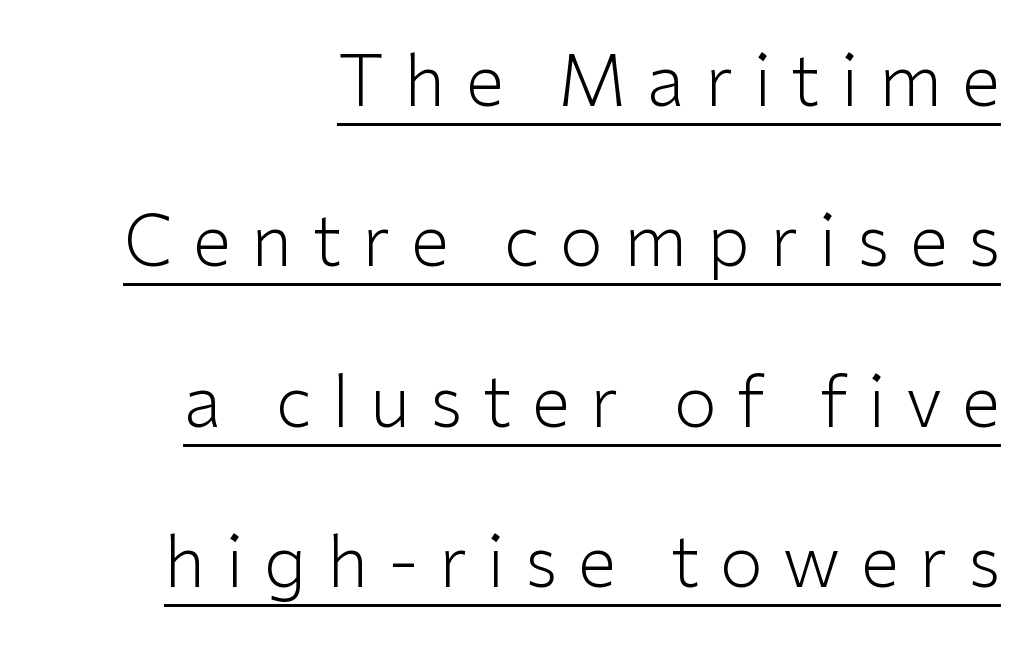
{"serif": "no", "italic": "no", "bold": "no", "weight": "light", "width": "normal", "stroke_contrast": "low", "x_height": "medium", "monospaced": "no", "underline": "yes", "align": "right", "line_spacing": "loose", "line_spacing_ratio": 2.29, "letter_spacing": "wide", "letter_spacing_em": 0.29, "glyph_px": 70}
